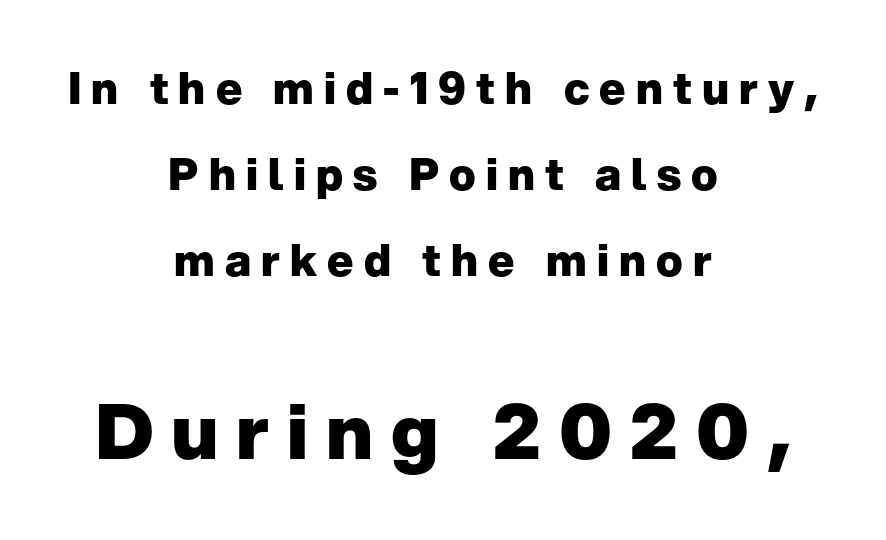
The image shows 77 px heavy sans-serif type, upright; set centered, loose line spacing (1.95x), unusually wide letter spacing (+0.23 em), not underlined; the second (bottom) block is 1.75x larger; low stroke contrast and a medium x-height.
